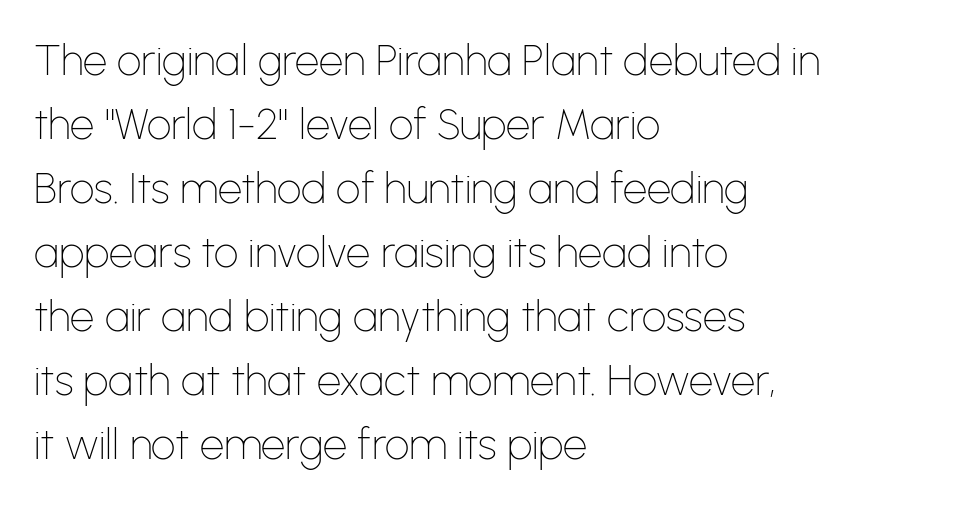
{"serif": "no", "italic": "no", "bold": "no", "weight": "thin", "width": "normal", "stroke_contrast": "low", "x_height": "medium", "monospaced": "no", "underline": "no", "align": "left", "line_spacing": "normal", "line_spacing_ratio": 1.49, "letter_spacing": "normal", "letter_spacing_em": 0.0, "glyph_px": 43}
